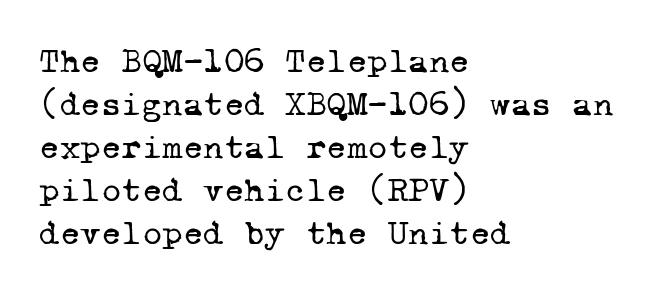
Q: Is the text bold? A: No.
Q: Is the typeface a serif or a sans-serif typeface? A: Serif.
Q: Is the text underlined? A: No.
Q: How is the paragraph aligned? A: Left-aligned.
Q: Is the spacing between letters normal or unusually wide? A: Normal.
Q: Width (condensed, normal, or wide)? A: Normal.
Q: Stroke contrast? A: Low.
Q: x-height? A: Medium.
Q: Monospaced? A: Yes.
